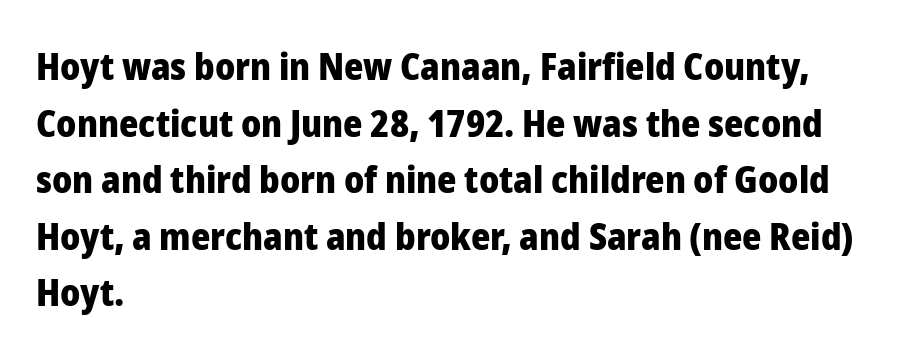
Short and long lines alike share a common starting point at left. The type sits square on the baseline with zero lean. The font is running at its bold setting. A bare baseline throughout the passage. These lines are rendered in a variable-pitch font. The rows are spaced the way most documents space them.
